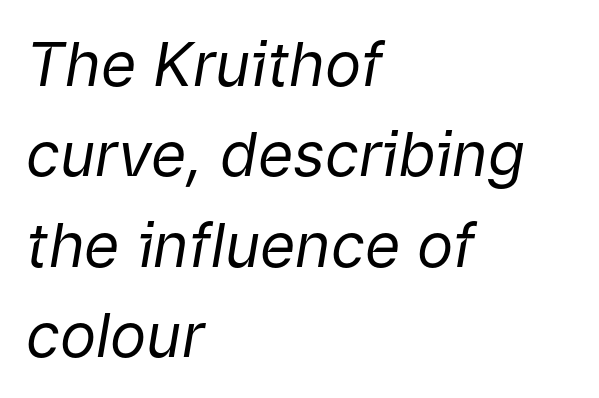
{"italic": "yes", "lean": "right", "slant_degrees": 9, "bold": "no", "weight": "regular", "width": "normal", "stroke_contrast": "low", "x_height": "medium", "monospaced": "no", "underline": "no", "align": "left", "line_spacing": "normal", "line_spacing_ratio": 1.48, "letter_spacing": "normal", "letter_spacing_em": 0.0, "glyph_px": 61}
